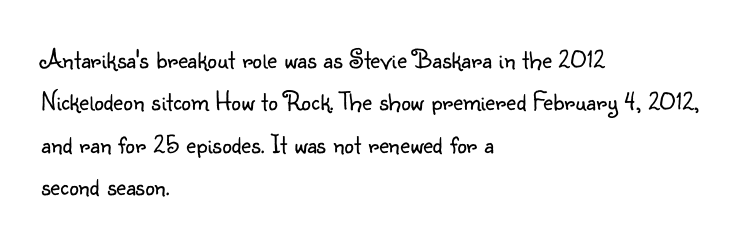
Q: Is the text bold? A: No.
Q: Is the text italic (slanted)? A: No, it is upright.
Q: Is the text underlined? A: No.
Q: How is the paragraph aligned? A: Left-aligned.
Q: Is the spacing between letters normal or unusually wide? A: Normal.
Q: Is the spacing between lines tight, normal or loose? A: Normal.
